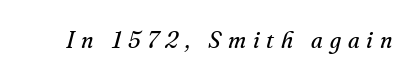
The image shows 23 px text type, italic (leaning right); set unusually wide letter spacing (+0.3 em), not underlined.
